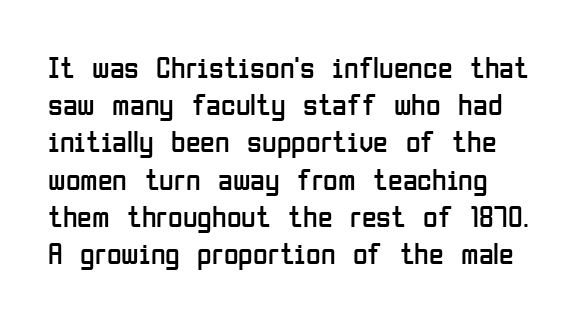
The image shows 30 px regular-weight, condensed sans-serif type, upright; set line spacing 1.24x, normal letter spacing, not underlined; low stroke contrast and a medium x-height.
